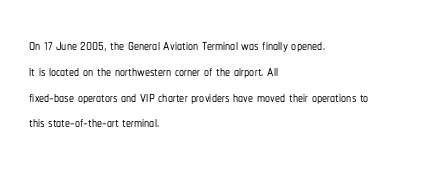
Is there any slant? The stems are plumb. Clear beneath every line of the passage. Nobody touched the tracking dial on this one. Line beginnings align vertically; line endings do not. One glance says typical: line gaps are just what's usual.
